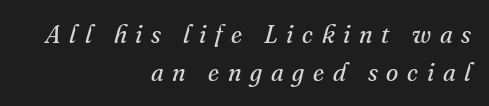
The image shows 25 px text type, italic (leaning right); set right-aligned, normal line spacing (1.52x), unusually wide letter spacing (+0.35 em), not underlined.
